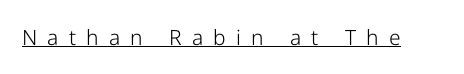
Q: Is the text bold? A: No.
Q: Is the text italic (slanted)? A: No, it is upright.
Q: Is the text underlined? A: Yes.
Q: Is the spacing between letters normal or unusually wide? A: Unusually wide.
